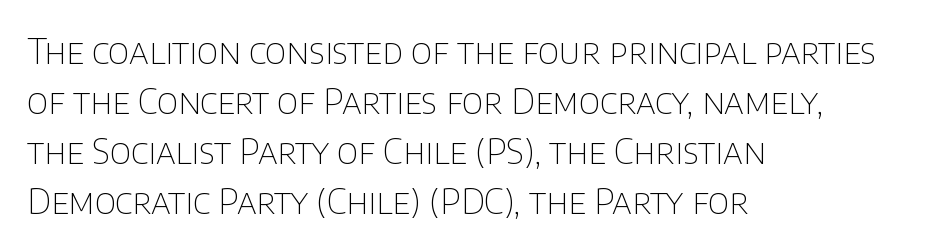
You could not count columns in this text — the font is proportionally spaced. Stroke mass is kept to a normal reading level or below. These lines keep a tight, regular rhythm from letter to letter. These lines sit exactly where default settings would place them.
